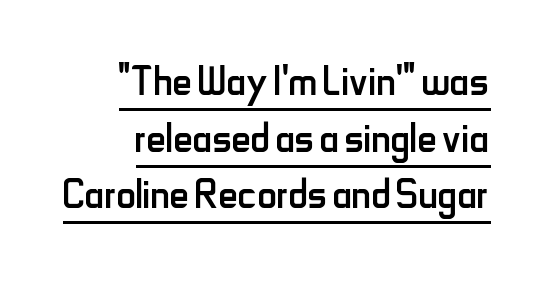
The image shows 54 px regular-weight, condensed sans-serif type, upright; set tight line spacing (1.05x), normal letter spacing, underlined; low stroke contrast and a small x-height.
